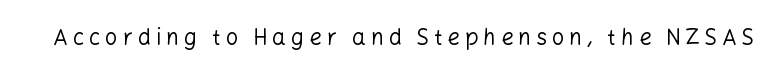
{"italic": "no", "bold": "no", "underline": "no", "letter_spacing": "wide", "letter_spacing_em": 0.22, "glyph_px": 22}
